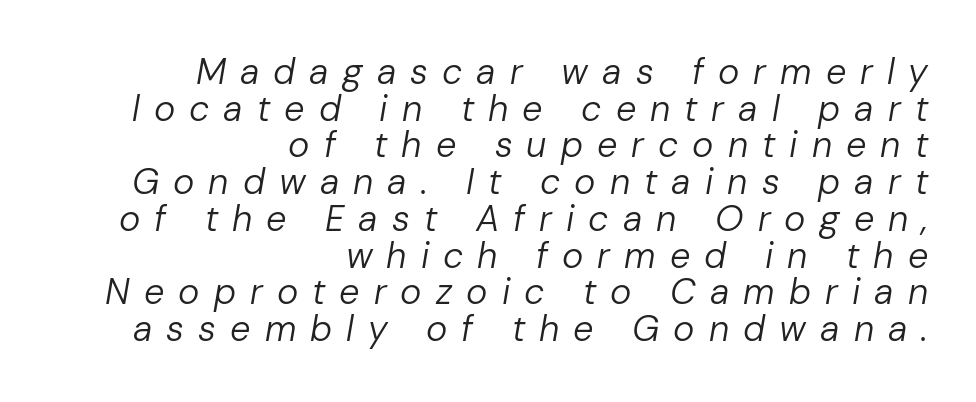
{"italic": "yes", "lean": "right", "slant_degrees": 10, "bold": "no", "weight": "regular", "width": "normal", "stroke_contrast": "low", "x_height": "medium", "monospaced": "no", "underline": "no", "align": "right", "line_spacing": "tight", "line_spacing_ratio": 1.02, "letter_spacing": "wide", "letter_spacing_em": 0.39, "glyph_px": 36}
